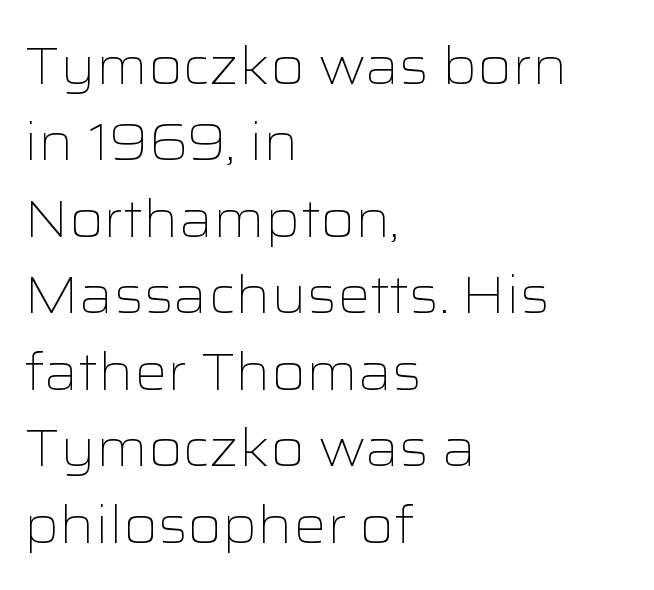
Q: Is the text bold? A: No.
Q: Is the text italic (slanted)? A: No, it is upright.
Q: Is the typeface a serif or a sans-serif typeface? A: Sans-serif.
Q: Is the text underlined? A: No.
Q: How is the paragraph aligned? A: Left-aligned.
Q: Is the spacing between letters normal or unusually wide? A: Normal.
Q: Is the spacing between lines tight, normal or loose? A: Normal.
Q: Width (condensed, normal, or wide)? A: Wide.
Q: Stroke contrast? A: Low.
Q: x-height? A: Medium.
Q: Monospaced? A: No.
